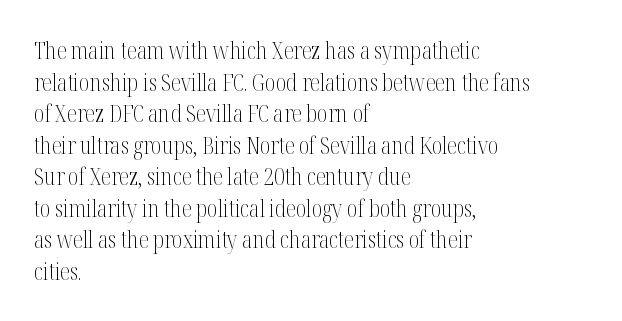
Q: Is the text bold? A: No.
Q: Is the text italic (slanted)? A: No, it is upright.
Q: Is the text underlined? A: No.
Q: How is the paragraph aligned? A: Left-aligned.
Q: Is the spacing between letters normal or unusually wide? A: Normal.
Q: Is the spacing between lines tight, normal or loose? A: Normal.
